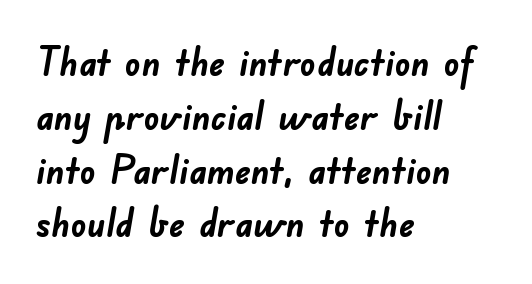
{"serif": "no", "bold": "yes", "weight": "semibold", "width": "normal", "stroke_contrast": "low", "x_height": "small", "monospaced": "no", "underline": "no", "align": "left", "line_spacing": "normal", "line_spacing_ratio": 1.38, "letter_spacing": "normal", "letter_spacing_em": 0.0, "glyph_px": 39}
